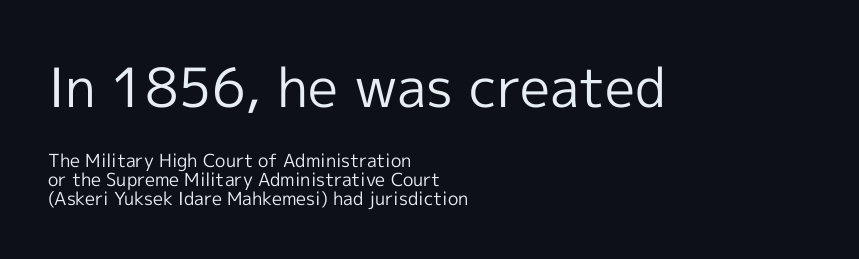
{"serif": "no", "italic": "no", "bold": "no", "weight": "regular", "width": "normal", "x_height": "medium", "monospaced": "no", "underline": "no", "align": "left", "line_spacing": "tight", "line_spacing_ratio": 1.04, "letter_spacing": "normal", "letter_spacing_em": 0.0, "larger_block": "first", "size_ratio": 3.0, "glyph_px": 54}
